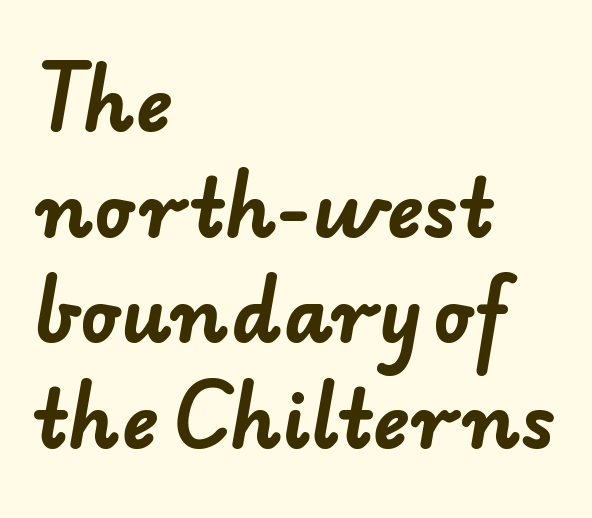
Q: Is the text bold? A: Yes.
Q: Is the typeface a serif or a sans-serif typeface? A: Sans-serif.
Q: Is the text underlined? A: No.
Q: How is the paragraph aligned? A: Left-aligned.
Q: Is the spacing between letters normal or unusually wide? A: Normal.
Q: Is the spacing between lines tight, normal or loose? A: Normal.
Q: Width (condensed, normal, or wide)? A: Normal.
Q: Stroke contrast? A: Low.
Q: x-height? A: Small.
Q: Monospaced? A: No.
